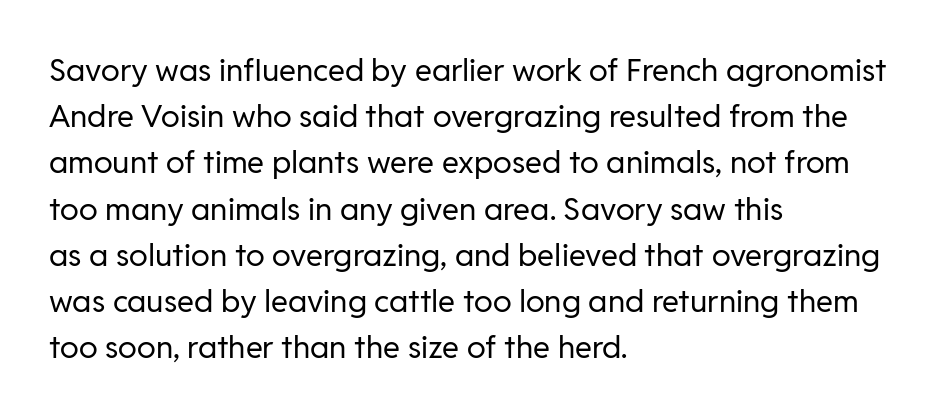
The image shows 31 px regular-weight sans-serif type, upright; set left-aligned, normal line spacing (1.49x), normal letter spacing, not underlined; low stroke contrast and a medium x-height.
